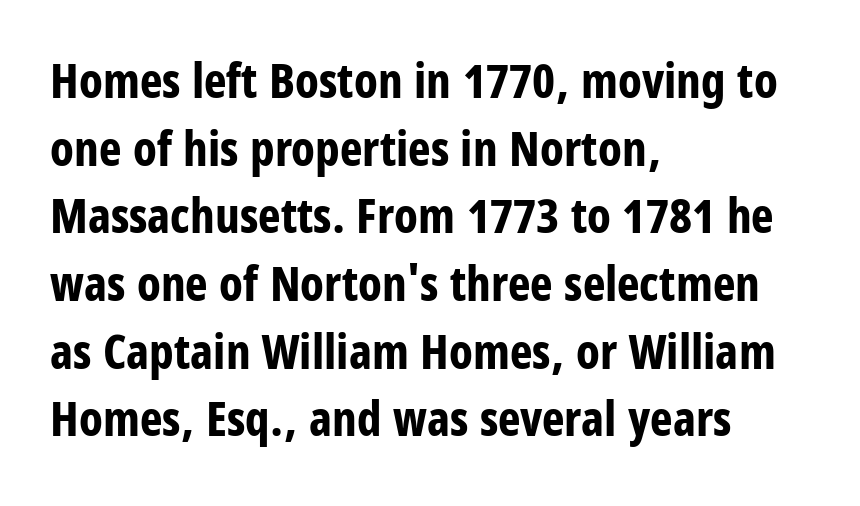
Descender tails drop into unmarked territory. This rendering employs a face without finishing strokes, i.e., a sans-serif. Students, note that the glyphs here touch the page at normal intervals. You could not count columns in this text — the font is proportionally spaced. Style check: upright. Normally led — the rows are evenly, conventionally spaced.
